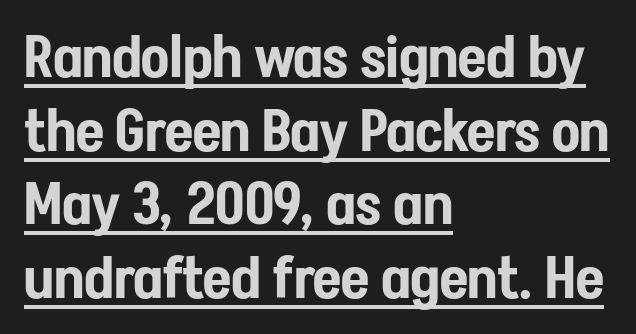
Q: Is the text italic (slanted)? A: No, it is upright.
Q: Is the typeface a serif or a sans-serif typeface? A: Sans-serif.
Q: Is the text underlined? A: Yes.
Q: How is the paragraph aligned? A: Left-aligned.
Q: Is the spacing between letters normal or unusually wide? A: Normal.
Q: Is the spacing between lines tight, normal or loose? A: Normal.
Q: Width (condensed, normal, or wide)? A: Condensed.
Q: Stroke contrast? A: Low.
Q: x-height? A: Medium.
Q: Monospaced? A: No.
